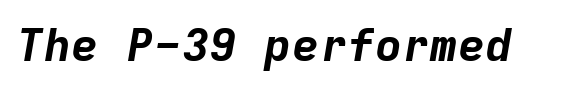
Fixed-width glyphs throughout — classic coding-font behaviour. What weight is shown? A full bold with thick strokes. Characters are canted at an angle relative to the baseline's perpendicular. Glyph-to-glyph distance matches everyday printed text. Check under the words: just untouched page.
